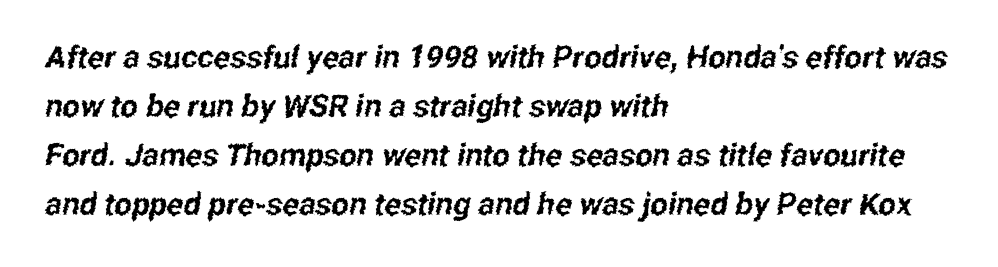
The line texture is even and compact thanks to regular tracking. Short and long lines alike share a common starting point at left. Successive baselines arrive at the customary interval. Note: no serifs on the glyphs. Check the space under the baseline: it is left empty.
